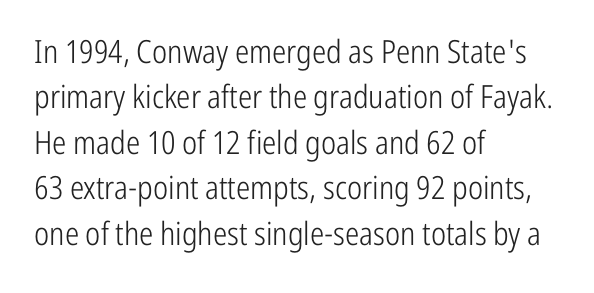
The image shows 32 px light, condensed sans-serif type, upright; set left-aligned, normal line spacing (1.42x), normal letter spacing, not underlined; low stroke contrast and a medium x-height.
